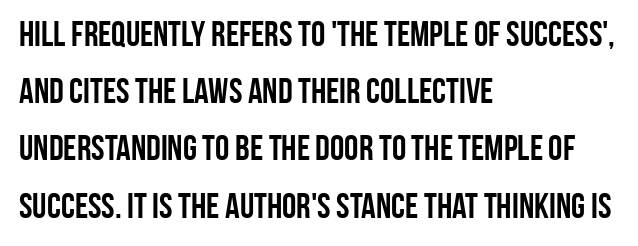
Q: Is the text bold? A: Yes.
Q: Is the text italic (slanted)? A: No, it is upright.
Q: Is the typeface a serif or a sans-serif typeface? A: Sans-serif.
Q: Is the text underlined? A: No.
Q: How is the paragraph aligned? A: Left-aligned.
Q: Is the spacing between letters normal or unusually wide? A: Normal.
Q: Is the spacing between lines tight, normal or loose? A: Normal.
Q: Width (condensed, normal, or wide)? A: Condensed.
Q: Stroke contrast? A: Low.
Q: x-height? A: Large.
Q: Monospaced? A: No.
